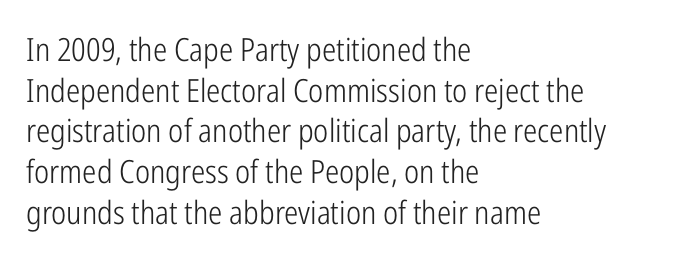
{"serif": "no", "italic": "no", "bold": "no", "weight": "light", "width": "condensed", "stroke_contrast": "low", "x_height": "medium", "monospaced": "no", "underline": "no", "align": "left", "line_spacing": "normal", "line_spacing_ratio": 1.27, "letter_spacing": "normal", "letter_spacing_em": 0.0, "glyph_px": 32}
